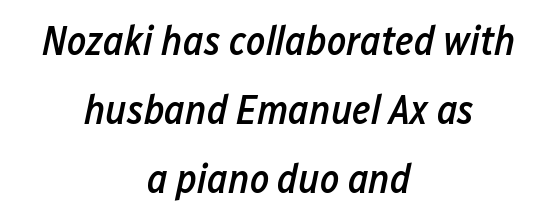
The image shows 41 px semibold, condensed type, italic (leaning right); set centered, normal line spacing (1.68x), normal letter spacing, not underlined; low stroke contrast and a medium x-height.
